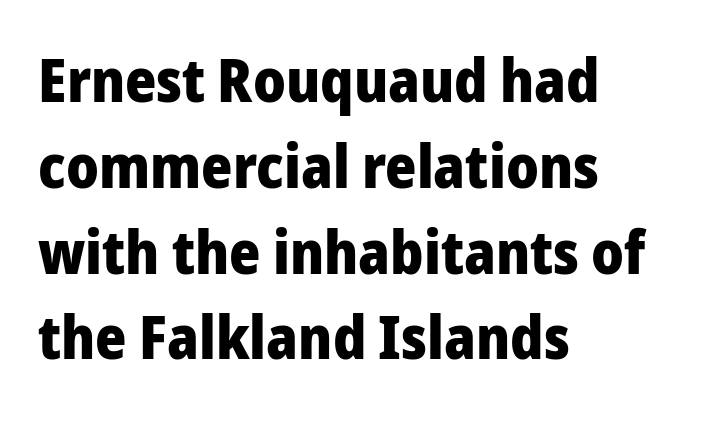
Q: Is the text bold? A: Yes.
Q: Is the text italic (slanted)? A: No, it is upright.
Q: Is the typeface a serif or a sans-serif typeface? A: Sans-serif.
Q: Is the text underlined? A: No.
Q: How is the paragraph aligned? A: Left-aligned.
Q: Is the spacing between letters normal or unusually wide? A: Normal.
Q: Is the spacing between lines tight, normal or loose? A: Normal.
Q: Width (condensed, normal, or wide)? A: Normal.
Q: Stroke contrast? A: Low.
Q: x-height? A: Medium.
Q: Monospaced? A: No.
